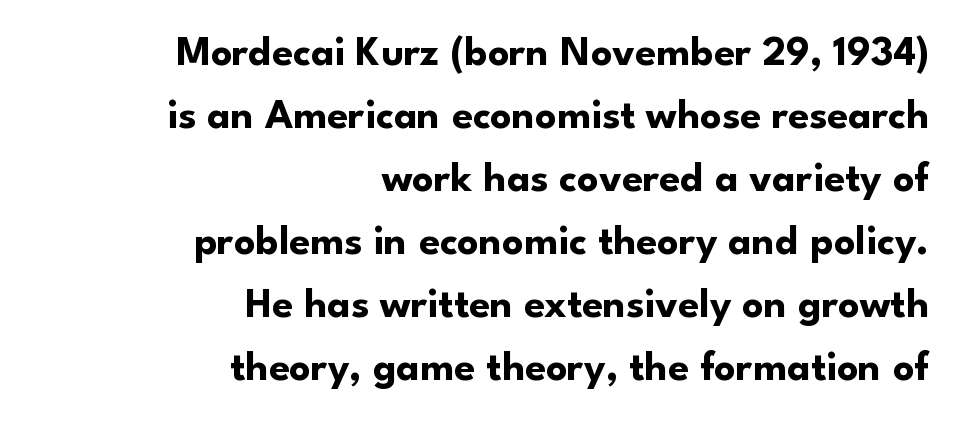
The rendering keeps characters at their native spacing. Descenders hang freely into open space. Each line ends at the same right margin while the left side varies. Leading: standard.
